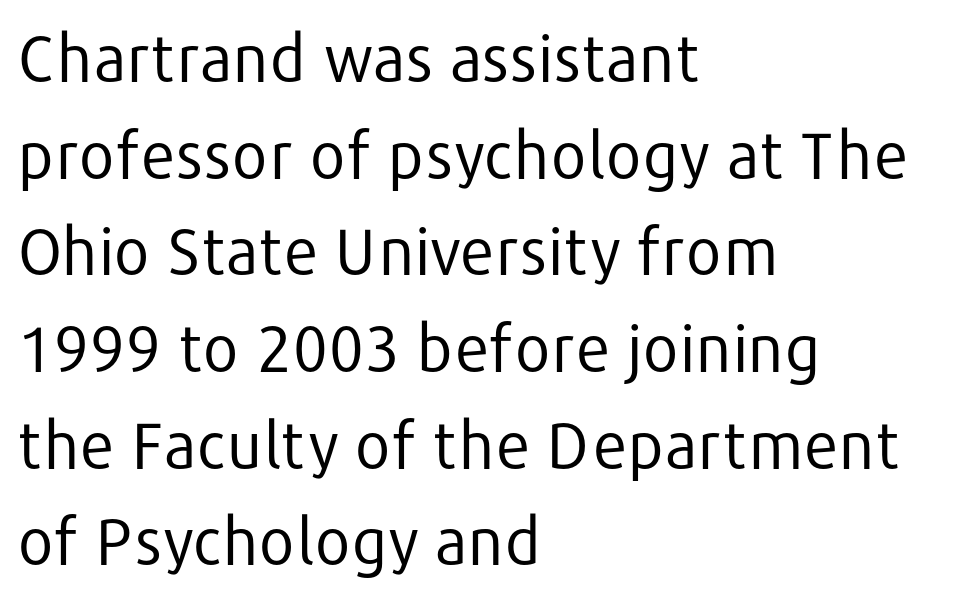
The image shows 64 px regular-weight sans-serif type, upright; set left-aligned, normal line spacing (1.51x), normal letter spacing, not underlined; low stroke contrast and a medium x-height.
